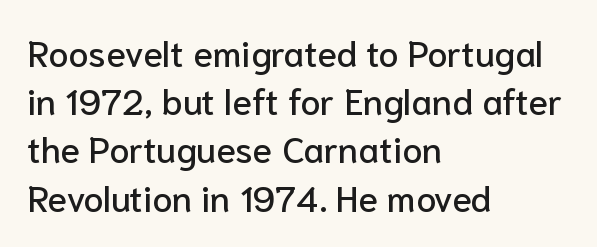
Quick note: not italic, upright. Grotesque or geometric, the face here clearly has no serifs. Lines of text with bare space underneath. Leading matches the norm, producing a regular column. Varying glyph widths throughout — classic text-font behaviour. Does the copy run flush right? No — it runs flush left.
